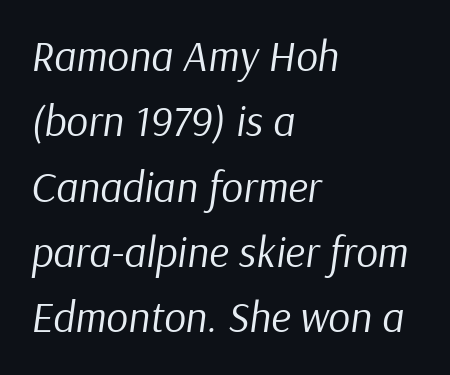
The image shows 43 px regular-weight type, italic (leaning right); set left-aligned, normal line spacing (1.52x), normal letter spacing, not underlined; low stroke contrast and a medium x-height.
